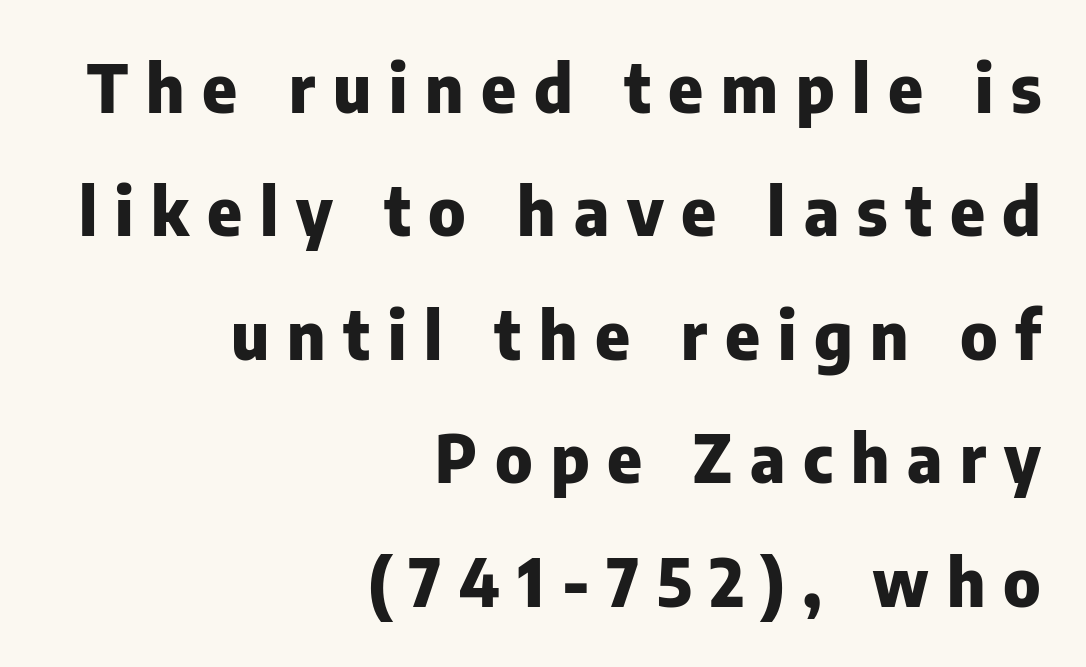
{"serif": "no", "italic": "no", "bold": "yes", "weight": "heavy", "width": "normal", "stroke_contrast": "low", "x_height": "medium", "monospaced": "no", "underline": "no", "align": "right", "line_spacing_ratio": 1.87, "letter_spacing": "wide", "letter_spacing_em": 0.27, "glyph_px": 66}
